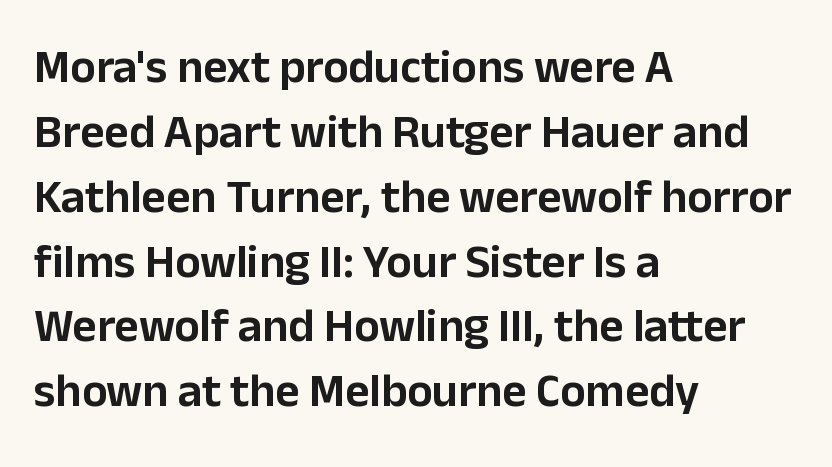
The image shows 47 px sans-serif type, upright; set left-aligned, normal line spacing (1.38x), normal letter spacing, not underlined; low stroke contrast and a medium x-height.
